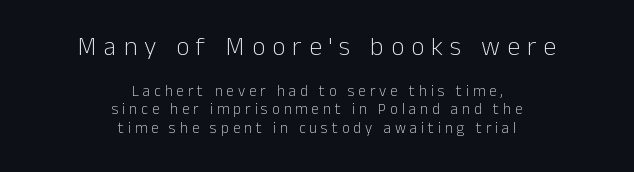
The image shows 26 px text type, upright; set centered, line spacing 1.21x, unusually wide letter spacing (+0.27 em), not underlined; the first (top) block is 1.73x larger.
